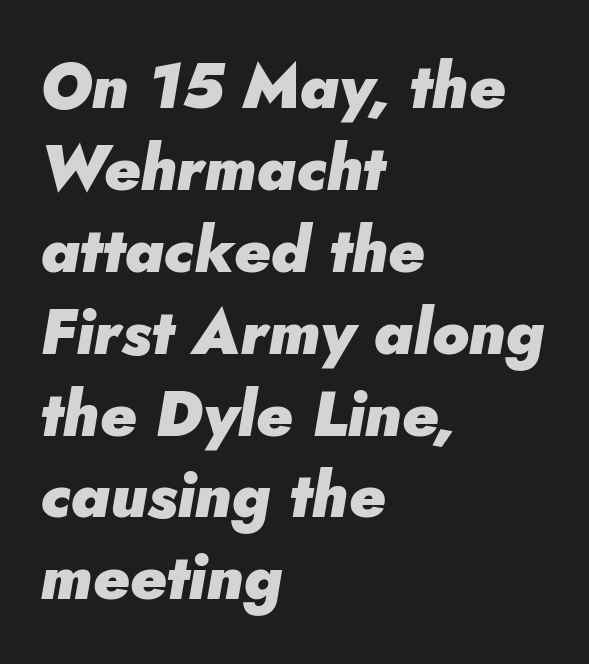
Q: Is the text bold? A: Yes.
Q: Is the text italic (slanted)? A: Yes, it leans right by about 5 degrees.
Q: Is the text underlined? A: No.
Q: How is the paragraph aligned? A: Left-aligned.
Q: Is the spacing between letters normal or unusually wide? A: Normal.
Q: Is the spacing between lines tight, normal or loose? A: Normal.
Q: Width (condensed, normal, or wide)? A: Normal.
Q: Stroke contrast? A: Low.
Q: x-height? A: Small.
Q: Monospaced? A: No.
